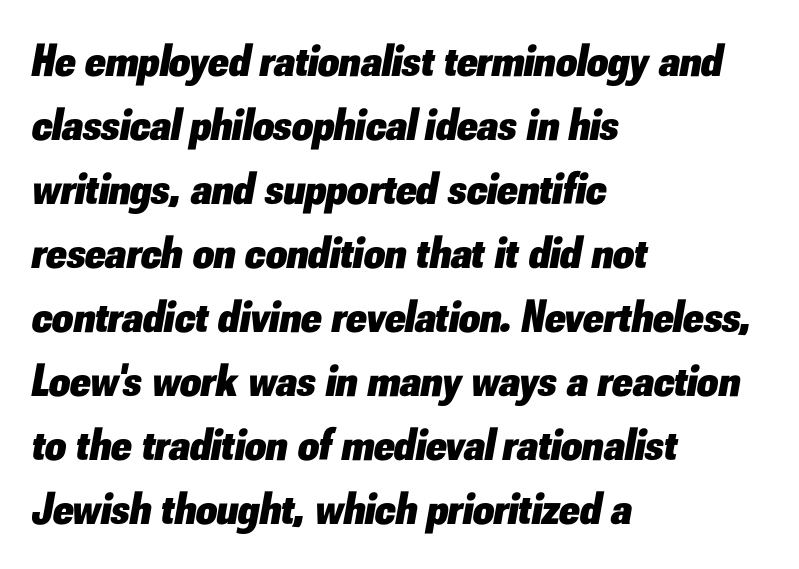
The image shows 46 px heavy type, italic (leaning right); set left-aligned, normal line spacing (1.39x), normal letter spacing, not underlined; low stroke contrast and a small x-height.
